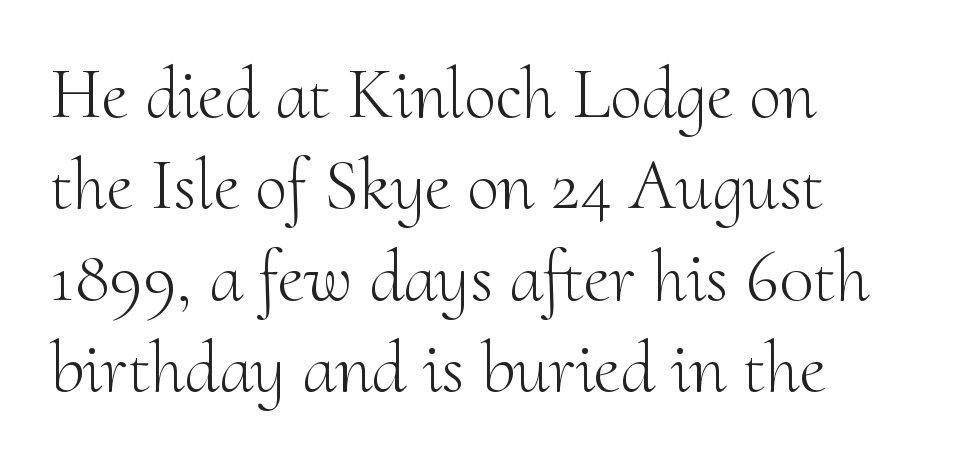
Q: Is the text bold? A: No.
Q: Is the text italic (slanted)? A: No, it is upright.
Q: Is the typeface a serif or a sans-serif typeface? A: Serif.
Q: Is the text underlined? A: No.
Q: How is the paragraph aligned? A: Left-aligned.
Q: Is the spacing between letters normal or unusually wide? A: Normal.
Q: Is the spacing between lines tight, normal or loose? A: Normal.
Q: Width (condensed, normal, or wide)? A: Normal.
Q: Stroke contrast? A: Medium.
Q: x-height? A: Small.
Q: Monospaced? A: No.
